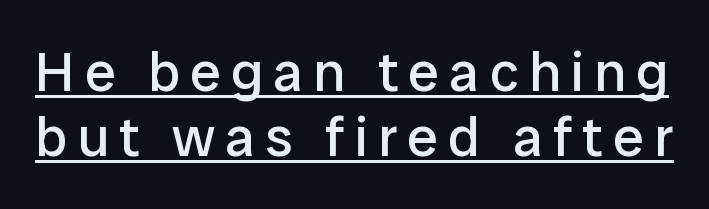
Compared with a typical body face, this is equally light or lighter still. This rendering employs a face without finishing strokes, i.e., a sans-serif. A baseline rule has been typeset under these characters. The letters advance in unequal steps, a hallmark of proportional type.
